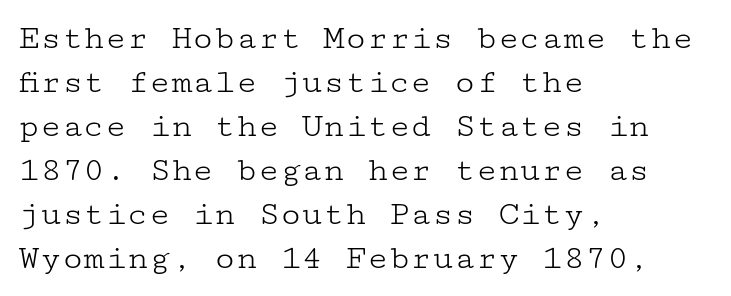
{"serif": "yes", "italic": "no", "bold": "no", "weight": "light", "width": "wide", "stroke_contrast": "low", "x_height": "medium", "underline": "no", "align": "left", "line_spacing_ratio": 1.22, "letter_spacing": "normal", "letter_spacing_em": 0.0, "glyph_px": 36}
